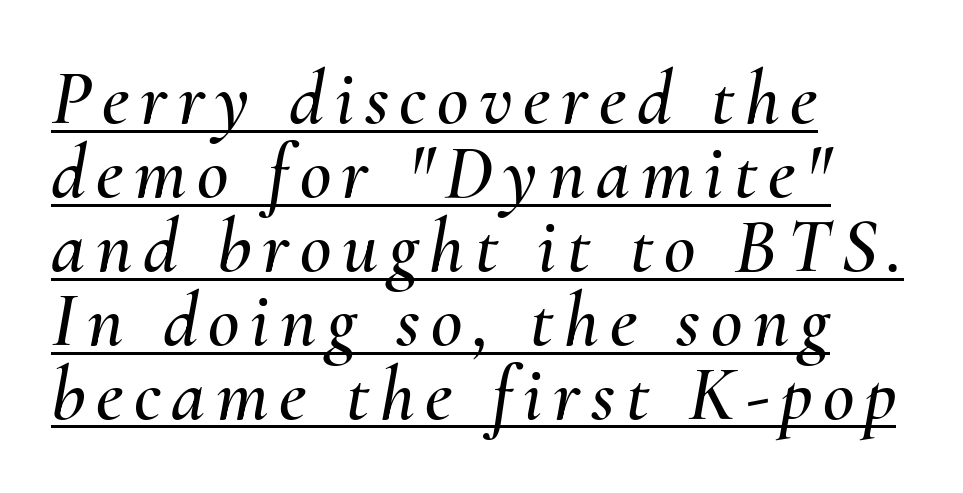
The image shows 77 px text type, italic (leaning right); set left-aligned, tight line spacing (0.96x), underlined; medium stroke contrast and a small x-height.
